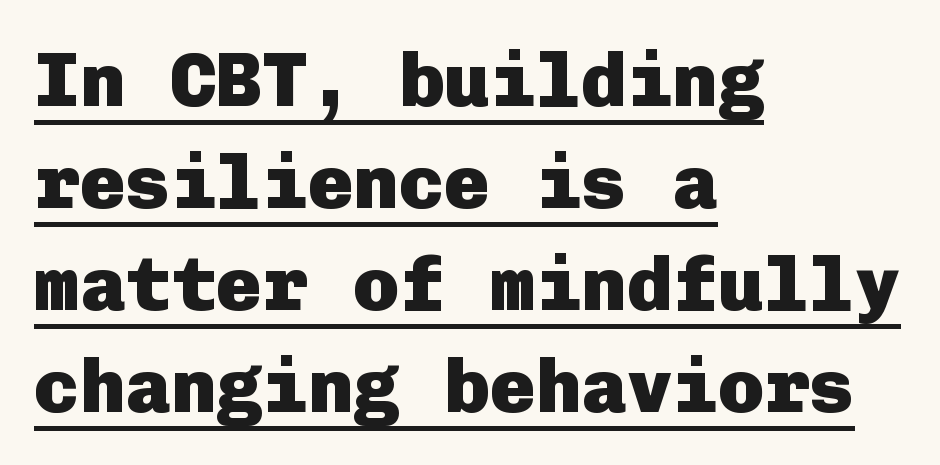
The image shows 76 px heavy sans-serif type, upright; set left-aligned, normal line spacing (1.34x), normal letter spacing, underlined; low stroke contrast and a medium x-height.
